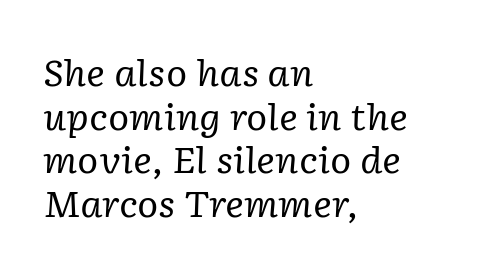
The tracking reads as untouched default to a designer's eye. Looks like regular typesetting: each glyph gets only the width it needs. Reading down the block, your eye returns to a fixed left position each line. You can tell from the footed stems that serif type was used.
